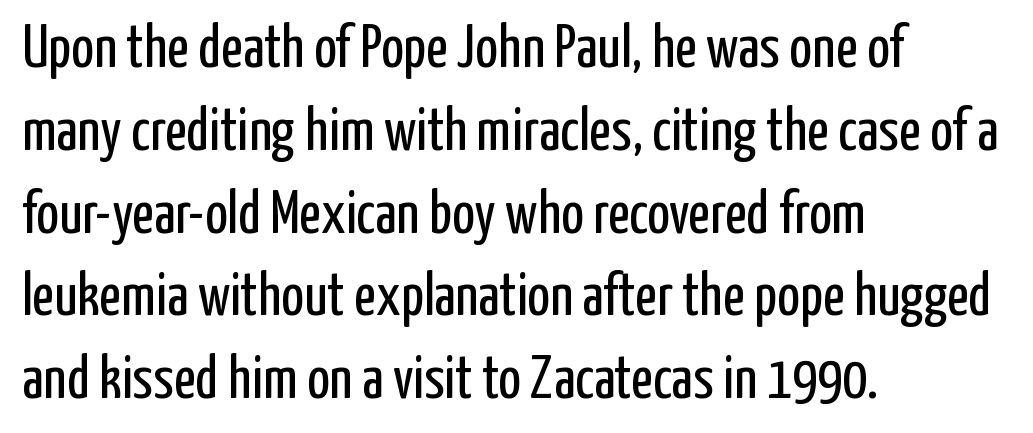
Q: Is the text bold? A: No.
Q: Is the text italic (slanted)? A: No, it is upright.
Q: Is the typeface a serif or a sans-serif typeface? A: Sans-serif.
Q: Is the text underlined? A: No.
Q: How is the paragraph aligned? A: Left-aligned.
Q: Is the spacing between letters normal or unusually wide? A: Normal.
Q: Is the spacing between lines tight, normal or loose? A: Normal.
Q: Width (condensed, normal, or wide)? A: Condensed.
Q: Stroke contrast? A: Low.
Q: x-height? A: Medium.
Q: Monospaced? A: No.
